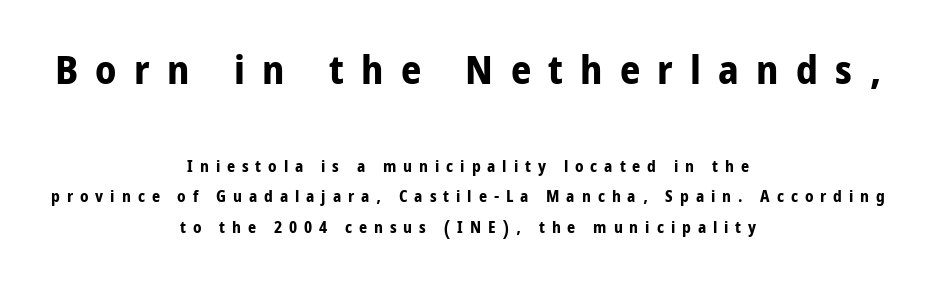
{"serif": "no", "italic": "no", "bold": "yes", "weight": "bold", "width": "normal", "stroke_contrast": "low", "x_height": "medium", "monospaced": "no", "underline": "no", "align": "center", "line_spacing": "loose", "line_spacing_ratio": 1.9, "letter_spacing": "wide", "letter_spacing_em": 0.43, "larger_block": "first", "size_ratio": 2.5, "glyph_px": 40}
